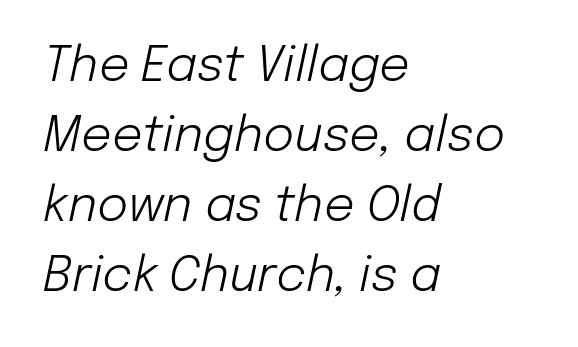
Q: Is the text bold? A: No.
Q: Is the text italic (slanted)? A: Yes, it leans right by about 12 degrees.
Q: Is the text underlined? A: No.
Q: How is the paragraph aligned? A: Left-aligned.
Q: Is the spacing between letters normal or unusually wide? A: Normal.
Q: Is the spacing between lines tight, normal or loose? A: Normal.
Q: Width (condensed, normal, or wide)? A: Normal.
Q: Stroke contrast? A: Low.
Q: x-height? A: Medium.
Q: Monospaced? A: No.
